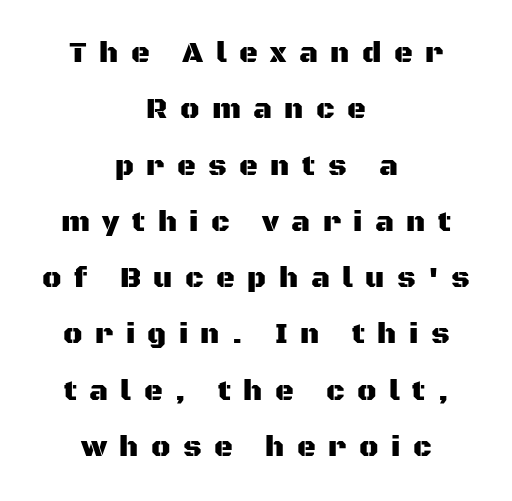
The image shows 29 px sans-serif type, upright; set centered, loose line spacing (1.94x), unusually wide letter spacing (+0.43 em), not underlined; medium stroke contrast and a large x-height.
